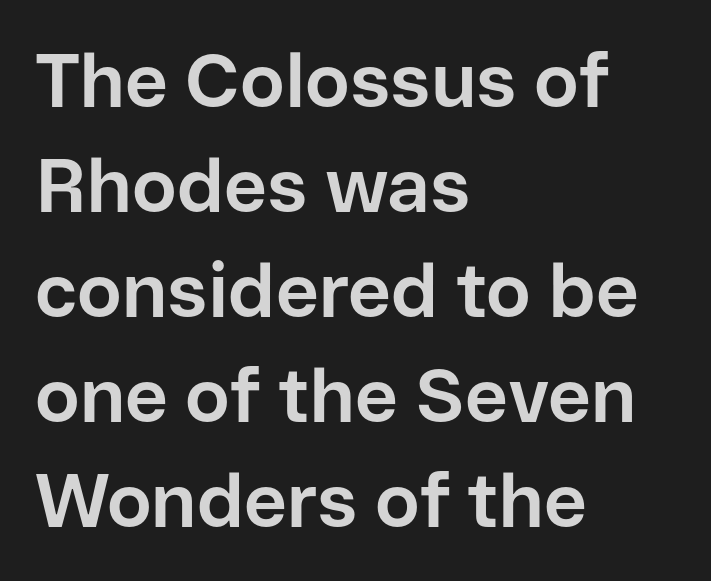
One-word summary of the alignment: left. The typesetting leans heavy: a genuine bold. You can tell it's not italic because the verticals are truly vertical. Observe the ordinary spacing: letters are neighbours, not strangers.
